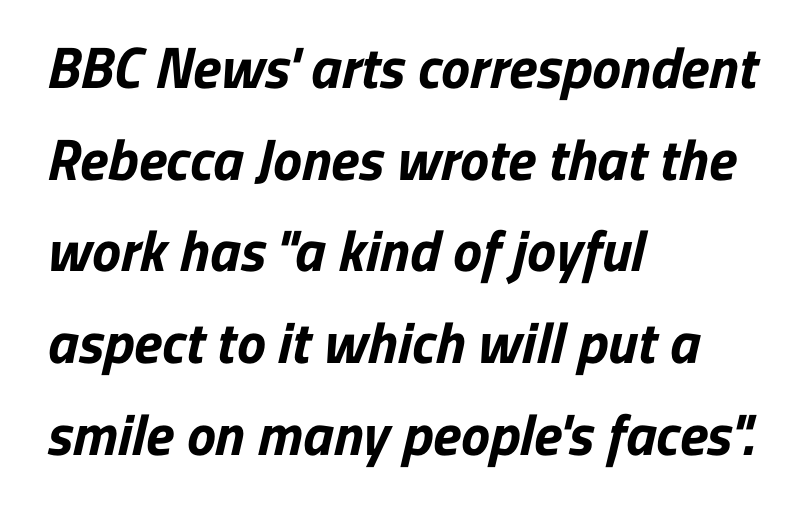
The image shows 58 px bold sans-serif type; set left-aligned, normal line spacing (1.58x), normal letter spacing, not underlined; low stroke contrast and a medium x-height.
